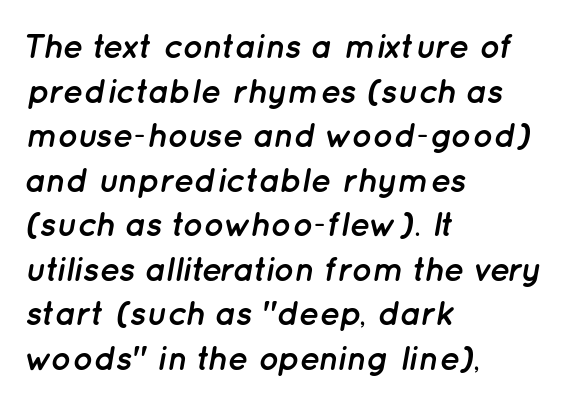
Q: Is the text bold? A: Yes.
Q: Is the text italic (slanted)? A: Yes, it leans right by about 12 degrees.
Q: Is the text underlined? A: No.
Q: How is the paragraph aligned? A: Left-aligned.
Q: Is the spacing between letters normal or unusually wide? A: Normal.
Q: Is the spacing between lines tight, normal or loose? A: Normal.
Q: Width (condensed, normal, or wide)? A: Normal.
Q: Stroke contrast? A: Low.
Q: x-height? A: Medium.
Q: Monospaced? A: No.
